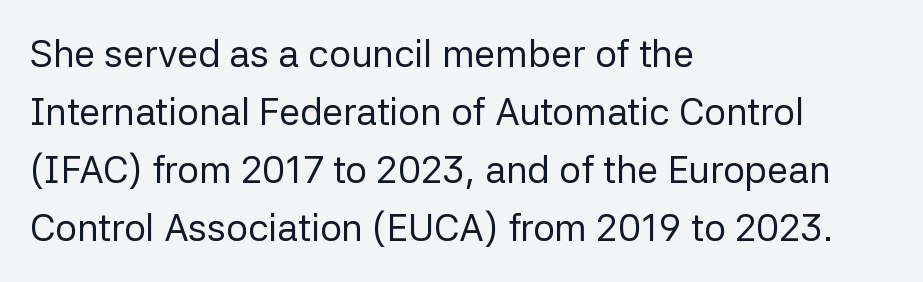
The lines in this sample share a left origin and differ only in where they stop. The face used here is a sans, in the tradition of grotesques and geometrics. This sample has the flowing, uneven cadence of proportional lettering. The strokes carry an ordinary text weight at most. The rows are spaced the way most documents space them.
